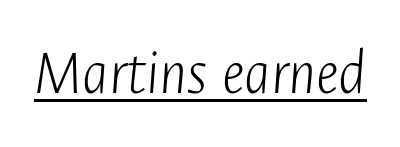
{"italic": "yes", "lean": "right", "slant_degrees": 4, "bold": "no", "weight": "light", "width": "condensed", "stroke_contrast": "low", "x_height": "medium", "monospaced": "no", "underline": "yes", "letter_spacing": "normal", "letter_spacing_em": 0.0, "glyph_px": 65}
